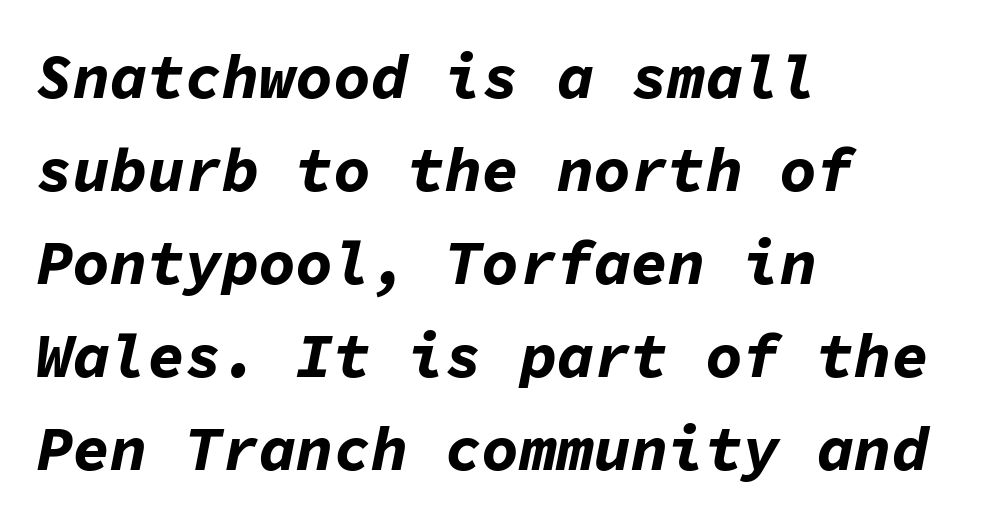
The image shows 62 px bold type, italic (leaning right), monospaced; set left-aligned, normal line spacing (1.5x), normal letter spacing, not underlined; low stroke contrast and a medium x-height.
